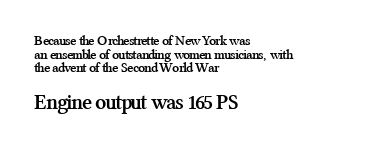
Q: Is the text bold? A: Yes.
Q: Is the text italic (slanted)? A: No, it is upright.
Q: Is the text underlined? A: No.
Q: How is the paragraph aligned? A: Left-aligned.
Q: Is the spacing between letters normal or unusually wide? A: Normal.
Q: Is the spacing between lines tight, normal or loose? A: Tight.
Q: Which block of text is set in a larger size, the first (top) or the second (bottom)? A: The second (bottom) one.
